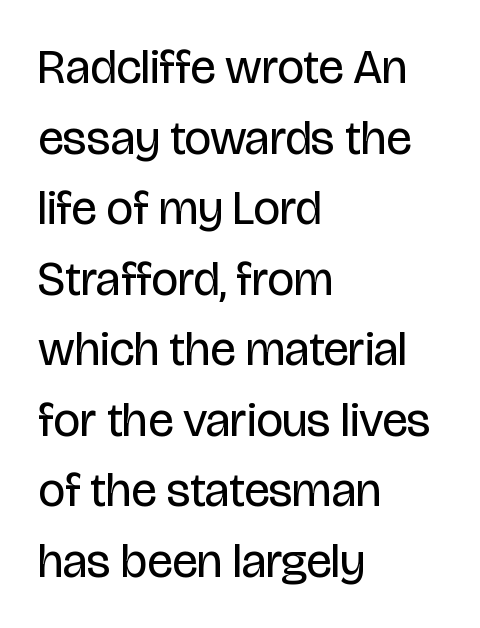
{"serif": "no", "italic": "no", "bold": "no", "weight": "regular", "width": "condensed", "stroke_contrast": "low", "x_height": "large", "monospaced": "no", "underline": "no", "align": "left", "line_spacing": "normal", "line_spacing_ratio": 1.47, "letter_spacing": "normal", "letter_spacing_em": 0.0, "glyph_px": 48}
